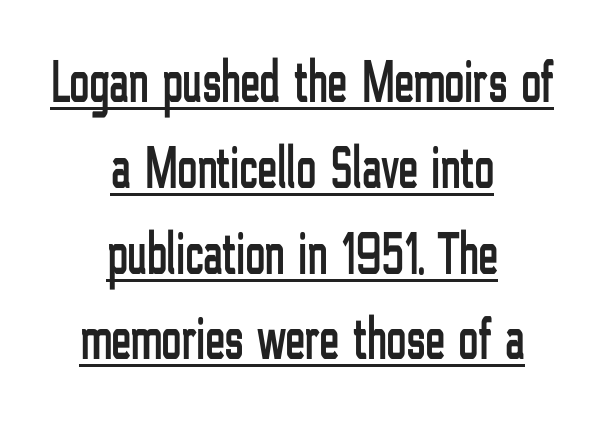
{"serif": "no", "italic": "no", "width": "condensed", "stroke_contrast": "low", "x_height": "medium", "monospaced": "no", "underline": "yes", "align": "center", "line_spacing": "normal", "line_spacing_ratio": 1.43, "letter_spacing": "normal", "letter_spacing_em": 0.0, "glyph_px": 60}
